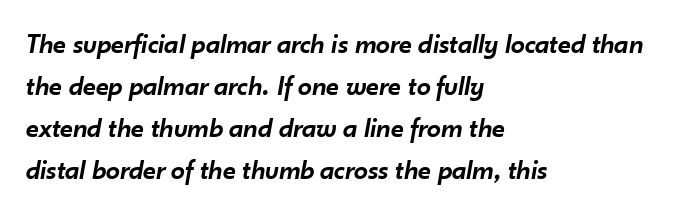
The image shows 28 px semibold type, italic (leaning right); set left-aligned, normal line spacing (1.5x), normal letter spacing, not underlined; low stroke contrast and a small x-height.
